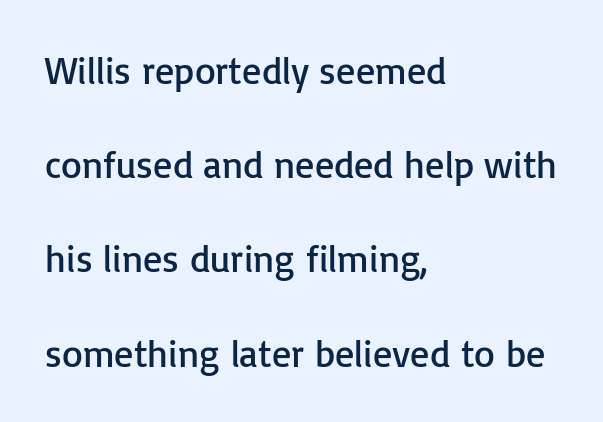
Ink coverage per letter is moderate at most. Just letters on the line, the space beneath them empty. Regarding leading, the lines here are spaced well apart. Observe the ordinary spacing: letters are neighbours, not strangers. Is this a sans? Yes — the strokes have no serifs.
